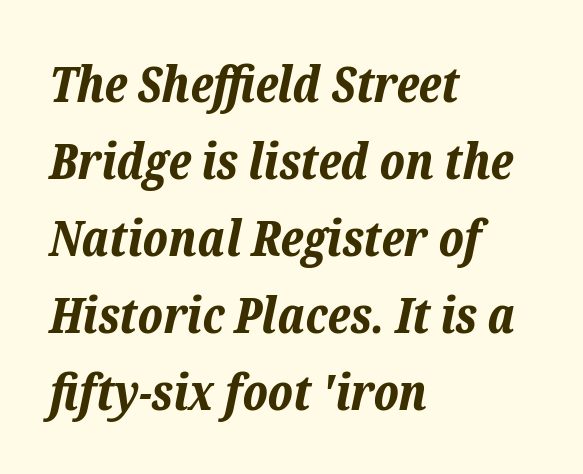
An italicized treatment has been applied to the whole sample. Leading matches the norm, producing a regular column. Observe the ordinary spacing: letters are neighbours, not strangers. You'd pick this weight for a headline — it's a proper bold. Quick note: underline off.
